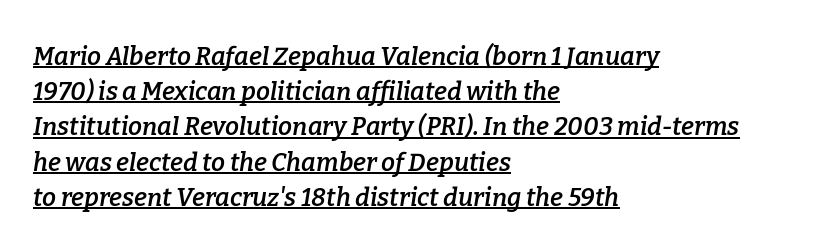
{"italic": "yes", "lean": "right", "slant_degrees": 9, "bold": "semi", "underline": "yes", "align": "left", "line_spacing": "normal", "line_spacing_ratio": 1.41, "letter_spacing": "normal", "letter_spacing_em": 0.0, "glyph_px": 25}
